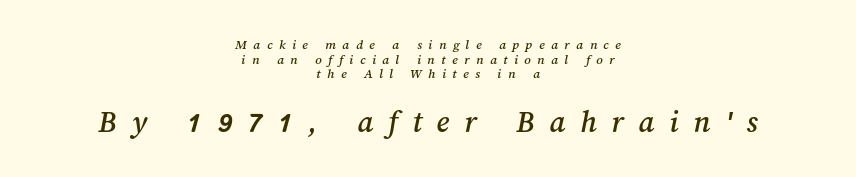
Q: Is the text underlined? A: No.
Q: How is the paragraph aligned? A: Centered.
Q: Is the spacing between letters normal or unusually wide? A: Unusually wide.
Q: Is the spacing between lines tight, normal or loose? A: Tight.
Q: Which block of text is set in a larger size, the first (top) or the second (bottom)? A: The second (bottom) one.
Q: Width (condensed, normal, or wide)? A: Normal.
Q: Stroke contrast? A: Medium.
Q: x-height? A: Medium.
Q: Monospaced? A: No.
